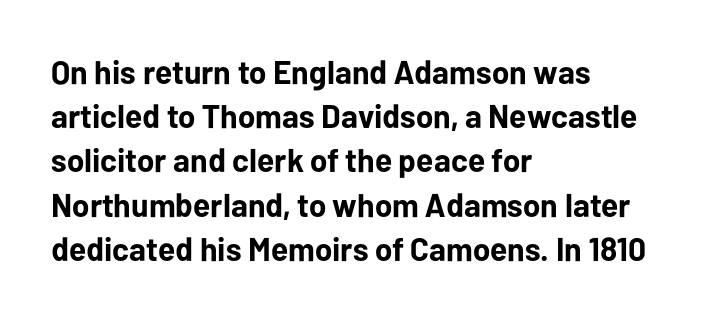
{"serif": "no", "italic": "no", "bold": "yes", "weight": "bold", "width": "normal", "stroke_contrast": "low", "x_height": "medium", "monospaced": "no", "underline": "no", "align": "left", "line_spacing": "normal", "line_spacing_ratio": 1.34, "letter_spacing": "normal", "letter_spacing_em": 0.0, "glyph_px": 33}
